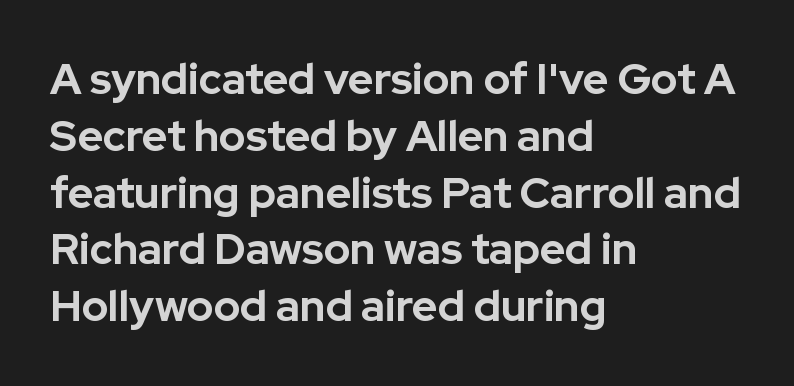
The image shows 43 px bold sans-serif type, upright; set left-aligned, normal line spacing (1.32x), normal letter spacing, not underlined; low stroke contrast and a medium x-height.
